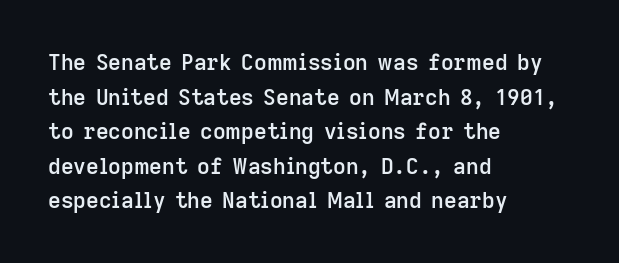
The image shows 22 px text type, upright; set left-aligned, normal line spacing (1.57x), normal letter spacing, not underlined.
